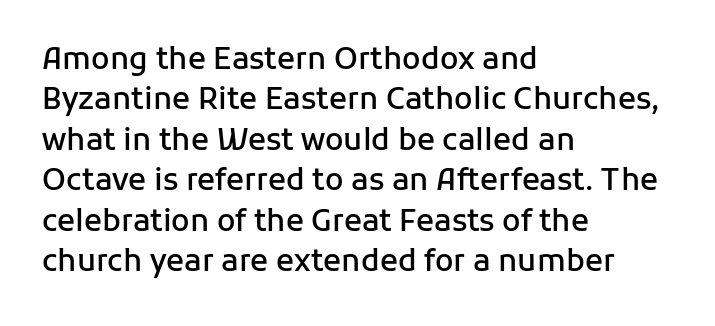
The image shows 30 px semibold sans-serif type, upright; set left-aligned, normal line spacing (1.35x), normal letter spacing, not underlined; low stroke contrast and a medium x-height.
